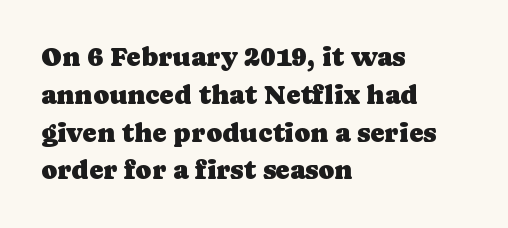
{"italic": "no", "underline": "no", "align": "left", "line_spacing": "normal", "line_spacing_ratio": 1.4, "letter_spacing": "normal", "letter_spacing_em": 0.0, "glyph_px": 27}
